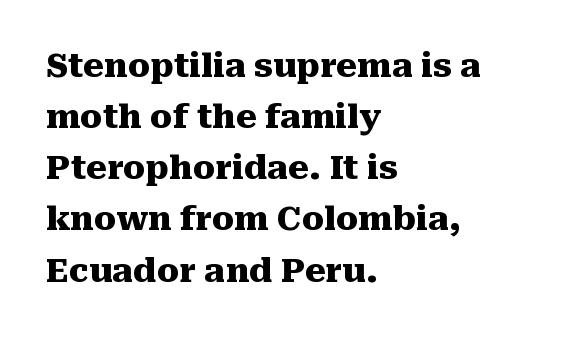
Q: Is the text bold? A: Yes.
Q: Is the text italic (slanted)? A: No, it is upright.
Q: Is the typeface a serif or a sans-serif typeface? A: Serif.
Q: Is the text underlined? A: No.
Q: How is the paragraph aligned? A: Left-aligned.
Q: Is the spacing between letters normal or unusually wide? A: Normal.
Q: Is the spacing between lines tight, normal or loose? A: Normal.
Q: Width (condensed, normal, or wide)? A: Normal.
Q: Stroke contrast? A: Medium.
Q: x-height? A: Medium.
Q: Monospaced? A: No.
